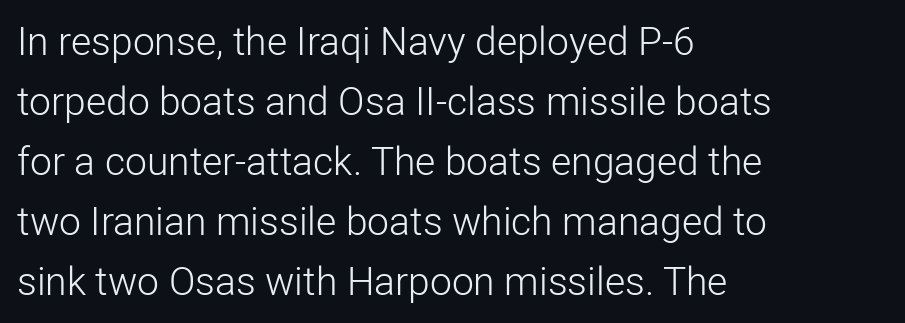
{"serif": "no", "italic": "no", "bold": "no", "weight": "light", "width": "normal", "stroke_contrast": "low", "x_height": "medium", "monospaced": "no", "underline": "no", "align": "left", "line_spacing": "normal", "line_spacing_ratio": 1.54, "letter_spacing": "normal", "letter_spacing_em": 0.0, "glyph_px": 39}
